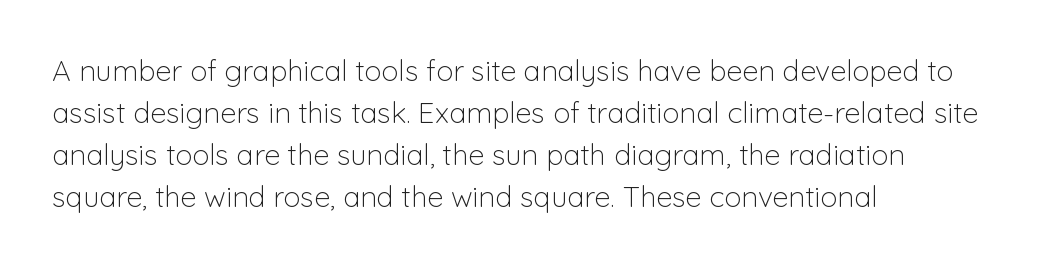
The image shows 29 px light sans-serif type, upright; set left-aligned, normal line spacing (1.45x), normal letter spacing, not underlined; low stroke contrast and a medium x-height.
